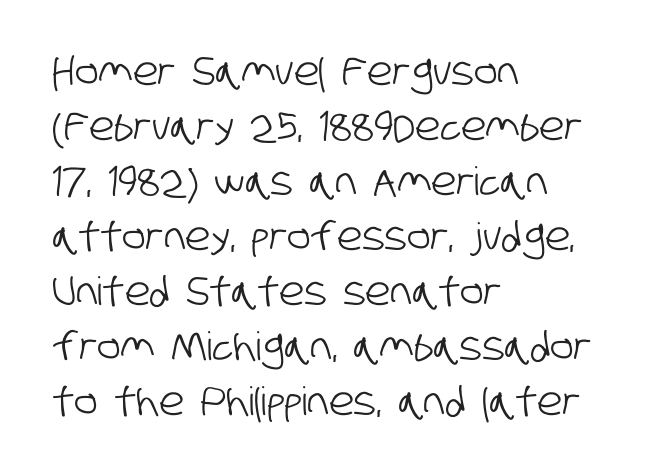
{"serif": "no", "width": "condensed", "stroke_contrast": "low", "x_height": "large", "monospaced": "no", "underline": "no", "align": "left", "line_spacing": "normal", "line_spacing_ratio": 1.41, "letter_spacing": "normal", "letter_spacing_em": 0.0, "glyph_px": 39}
